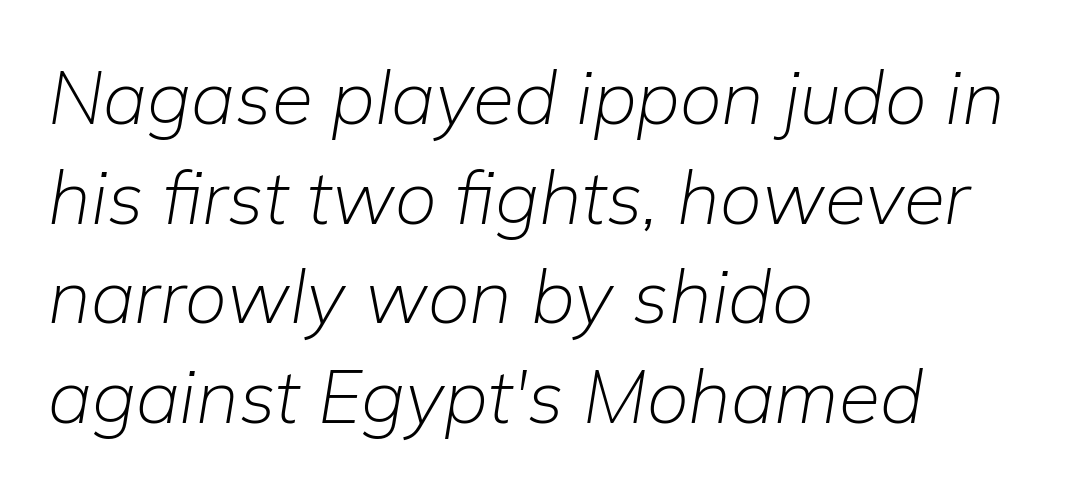
The image shows 75 px light type, italic (leaning right); set left-aligned, normal line spacing (1.33x), normal letter spacing, not underlined; low stroke contrast and a medium x-height.
